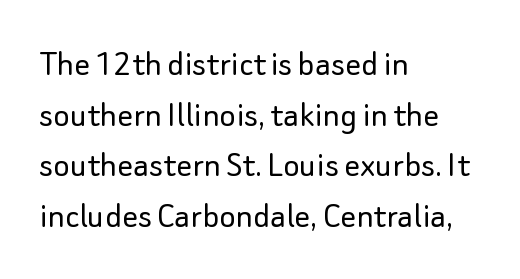
Q: Is the text bold? A: No.
Q: Is the text italic (slanted)? A: No, it is upright.
Q: Is the typeface a serif or a sans-serif typeface? A: Sans-serif.
Q: Is the text underlined? A: No.
Q: How is the paragraph aligned? A: Left-aligned.
Q: Is the spacing between letters normal or unusually wide? A: Normal.
Q: Is the spacing between lines tight, normal or loose? A: Normal.
Q: Width (condensed, normal, or wide)? A: Normal.
Q: Stroke contrast? A: Low.
Q: x-height? A: Small.
Q: Monospaced? A: No.
